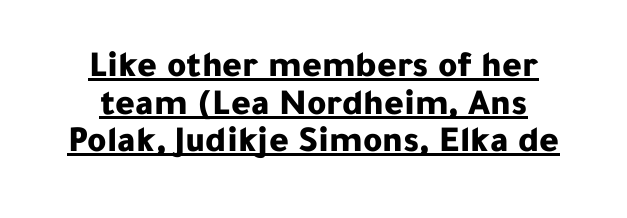
{"serif": "no", "italic": "no", "bold": "yes", "weight": "bold", "width": "normal", "stroke_contrast": "low", "x_height": "medium", "monospaced": "no", "underline": "yes", "line_spacing": "tight", "line_spacing_ratio": 1.02, "letter_spacing": "normal", "letter_spacing_em": 0.0, "glyph_px": 37}
